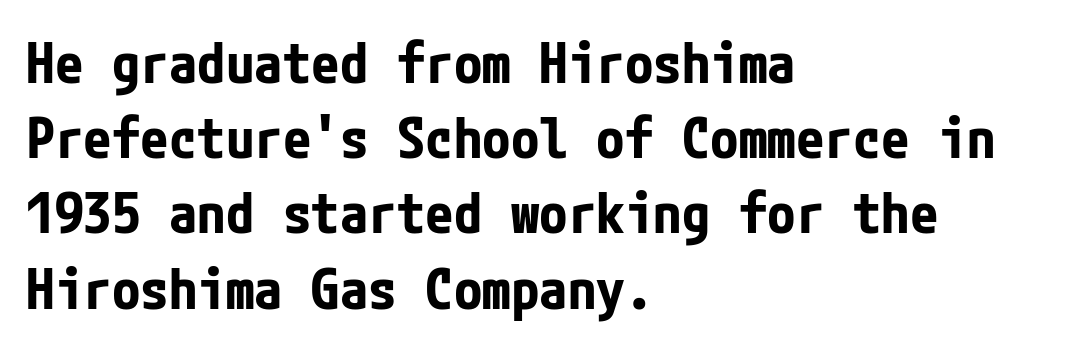
Summary of vertical rhythm: regular, with standard interline spacing. Thick stems and heavy bowls — unmistakably bold. Does the type have serifs? No, each stem ends abruptly. A clean baseline with only descenders dipping below it. The axis of the letterforms is exactly vertical. The typesetter chose a ragged-right arrangement here.
